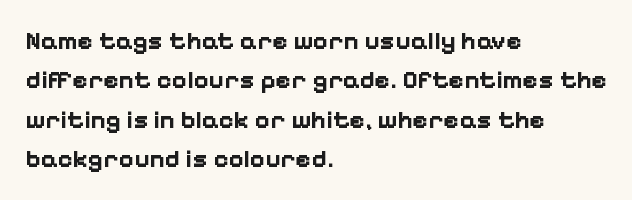
Q: Is the text bold? A: Yes.
Q: Is the text italic (slanted)? A: No, it is upright.
Q: Is the text underlined? A: No.
Q: How is the paragraph aligned? A: Left-aligned.
Q: Is the spacing between letters normal or unusually wide? A: Normal.
Q: Is the spacing between lines tight, normal or loose? A: Normal.
